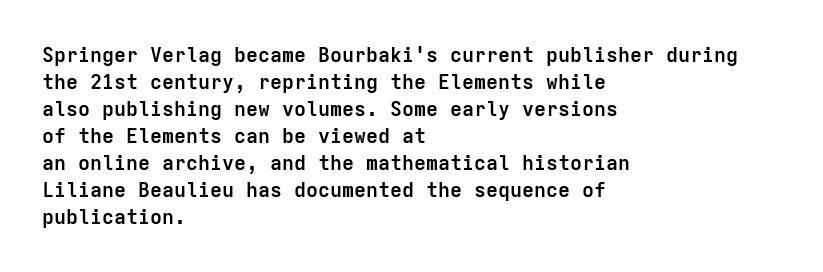
The font's upright variant was chosen for this text. Notice how the passage keeps a crisp vertical edge on the left only. Honestly, the row spacing looks completely unremarkable. Bare-footed words on every line.
